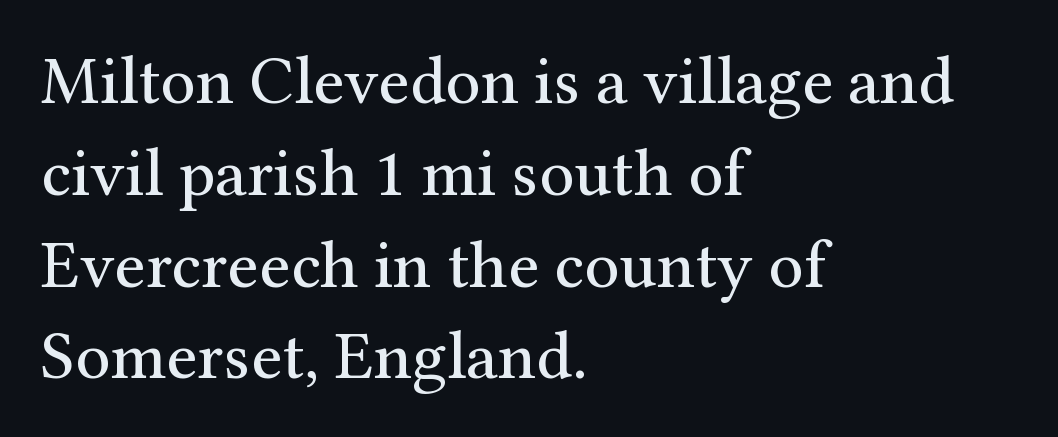
The image shows 69 px regular-weight serif type, upright; set left-aligned, normal line spacing (1.33x), normal letter spacing, not underlined; medium stroke contrast and a medium x-height.
